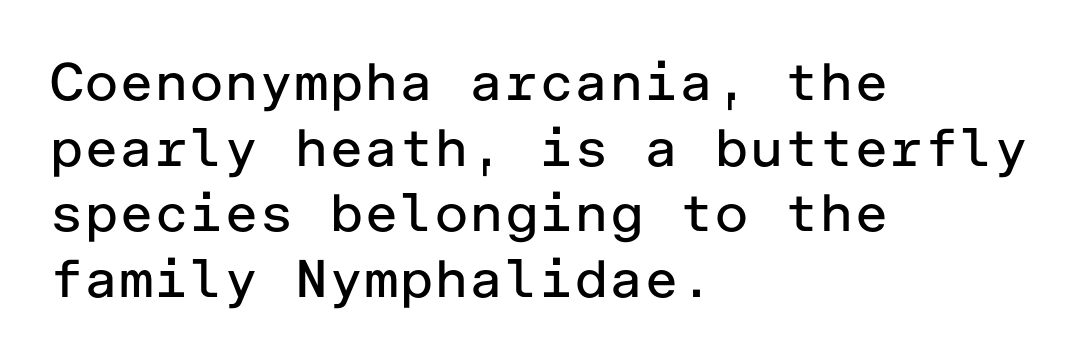
{"serif": "no", "italic": "no", "bold": "no", "weight": "regular", "width": "normal", "stroke_contrast": "low", "x_height": "medium", "underline": "no", "align": "left", "line_spacing_ratio": 1.24, "letter_spacing": "normal", "letter_spacing_em": 0.0, "glyph_px": 53}
